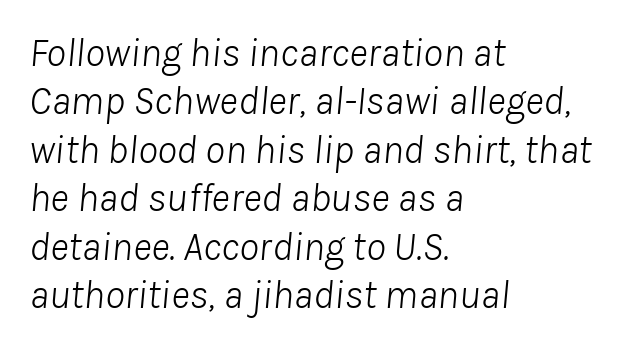
The image shows 40 px light type, italic (leaning right); set left-aligned, line spacing 1.21x, normal letter spacing, not underlined; low stroke contrast and a medium x-height.
